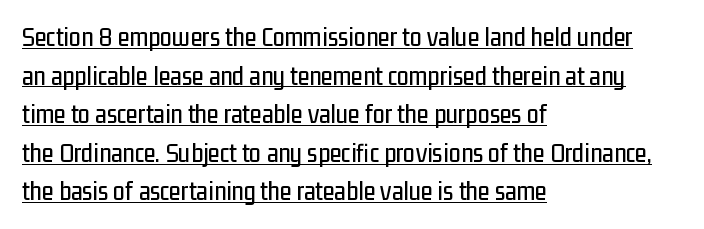
Does the lettering tilt? It doesn't — this is upright. The glyphs are accompanied by a horizontal stroke just below them. This sample is left-justified, so line endings fall wherever the words run out. Vertically, the passage feels balanced, rows spaced as you'd expect. There is no visible air inserted between adjacent glyphs.
